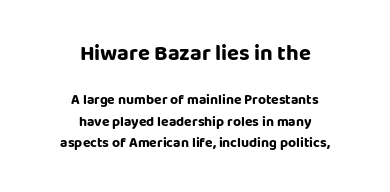
{"italic": "no", "underline": "no", "align": "center", "line_spacing": "normal", "line_spacing_ratio": 1.53, "letter_spacing": "normal", "letter_spacing_em": 0.0, "larger_block": "first", "size_ratio": 1.57, "glyph_px": 22}
